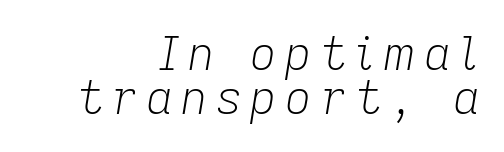
Q: Is the text bold? A: No.
Q: Is the text italic (slanted)? A: Yes, it leans right by about 9 degrees.
Q: Is the text underlined? A: No.
Q: How is the paragraph aligned? A: Right-aligned.
Q: Is the spacing between lines tight, normal or loose? A: Tight.
Q: Width (condensed, normal, or wide)? A: Normal.
Q: Stroke contrast? A: Low.
Q: x-height? A: Medium.
Q: Monospaced? A: No.
